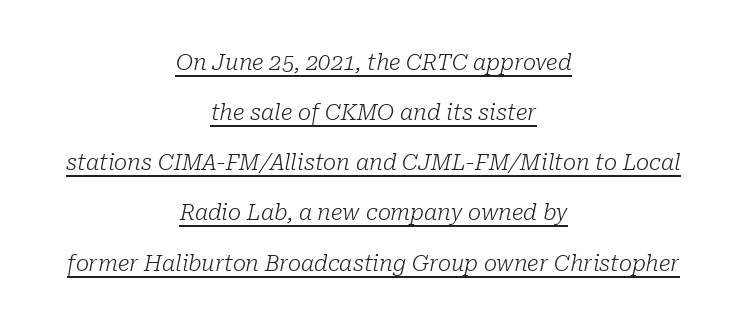
{"italic": "yes", "lean": "right", "slant_degrees": 10, "bold": "no", "underline": "yes", "align": "center", "line_spacing": "loose", "line_spacing_ratio": 2.28, "letter_spacing": "normal", "letter_spacing_em": 0.0, "glyph_px": 22}
